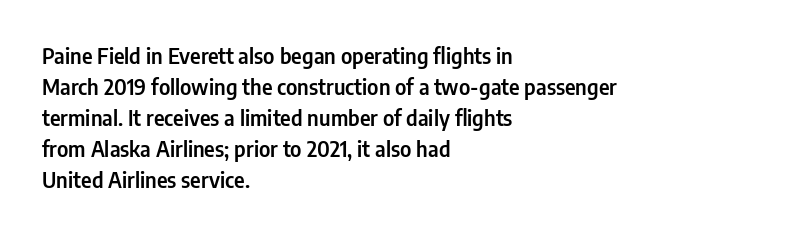
{"italic": "no", "underline": "no", "align": "left", "line_spacing": "normal", "line_spacing_ratio": 1.48, "letter_spacing": "normal", "letter_spacing_em": 0.0, "glyph_px": 21}
